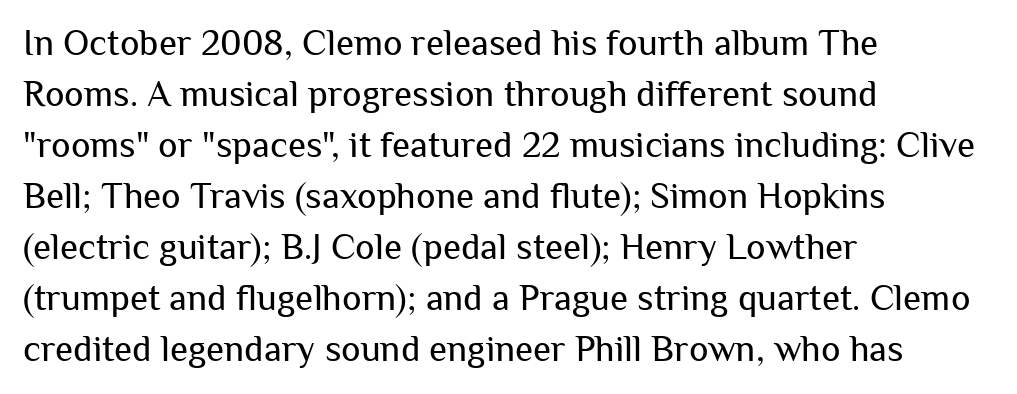
The image shows 37 px regular-weight sans-serif type, upright; set left-aligned, normal line spacing (1.38x), normal letter spacing, not underlined; medium stroke contrast and a medium x-height.
